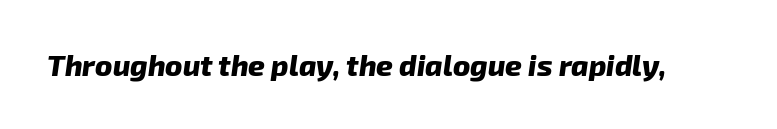
The image shows 29 px heavy type, italic (leaning right); set normal letter spacing, not underlined; low stroke contrast and a medium x-height.
